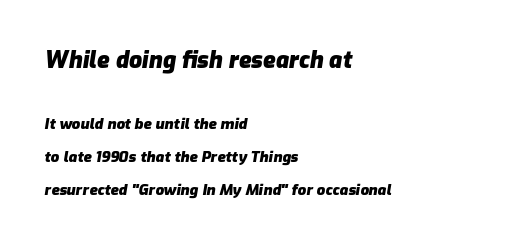
{"italic": "yes", "lean": "right", "slant_degrees": 9, "bold": "yes", "underline": "no", "align": "left", "line_spacing": "loose", "line_spacing_ratio": 2.2, "letter_spacing": "normal", "letter_spacing_em": 0.0, "larger_block": "first", "size_ratio": 1.53, "glyph_px": 23}
